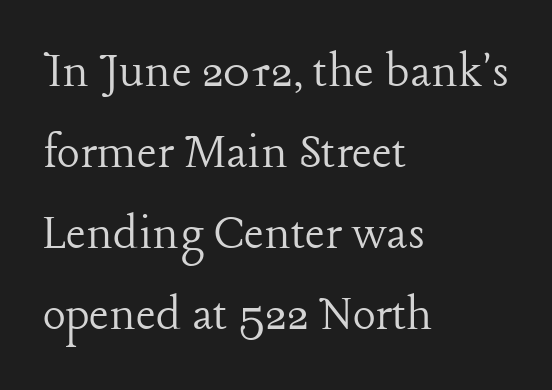
{"serif": "yes", "italic": "no", "bold": "no", "weight": "light", "width": "normal", "stroke_contrast": "low", "x_height": "medium", "monospaced": "no", "underline": "no", "align": "left", "line_spacing": "normal", "line_spacing_ratio": 1.5, "letter_spacing": "normal", "letter_spacing_em": 0.0, "glyph_px": 54}
